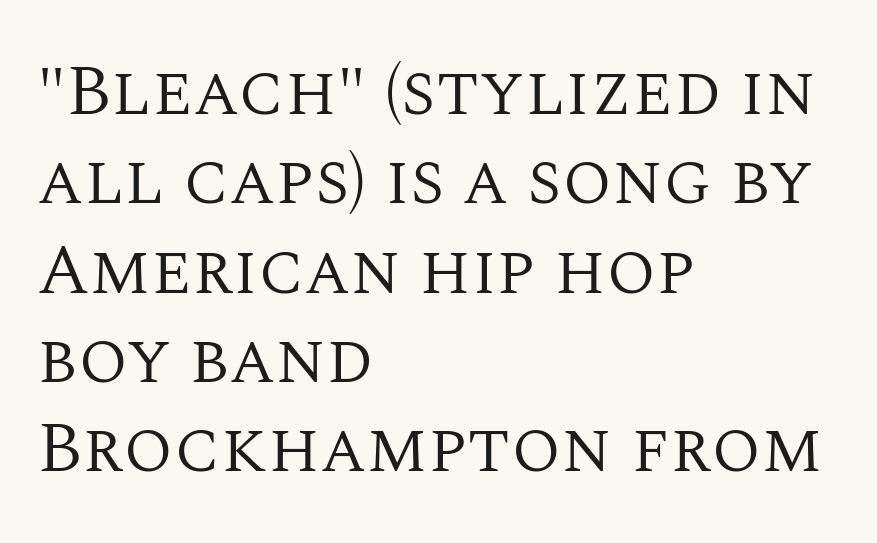
Q: Is the text bold? A: No.
Q: Is the text italic (slanted)? A: No, it is upright.
Q: Is the typeface a serif or a sans-serif typeface? A: Serif.
Q: Is the text underlined? A: No.
Q: How is the paragraph aligned? A: Left-aligned.
Q: Is the spacing between letters normal or unusually wide? A: Normal.
Q: Width (condensed, normal, or wide)? A: Normal.
Q: Stroke contrast? A: Medium.
Q: x-height? A: Large.
Q: Monospaced? A: No.
